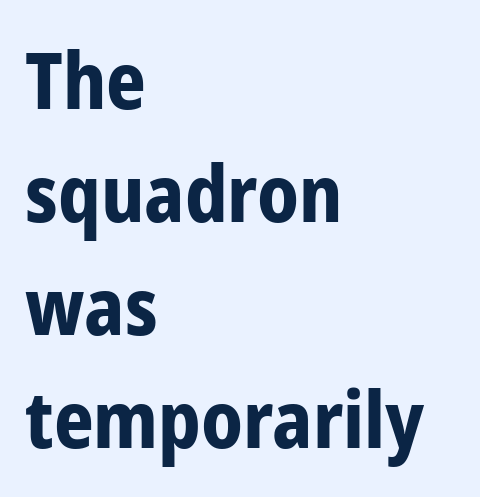
Q: Is the text bold? A: Yes.
Q: Is the text italic (slanted)? A: No, it is upright.
Q: Is the typeface a serif or a sans-serif typeface? A: Sans-serif.
Q: Is the text underlined? A: No.
Q: How is the paragraph aligned? A: Left-aligned.
Q: Is the spacing between letters normal or unusually wide? A: Normal.
Q: Is the spacing between lines tight, normal or loose? A: Normal.
Q: Width (condensed, normal, or wide)? A: Condensed.
Q: Stroke contrast? A: Low.
Q: x-height? A: Medium.
Q: Monospaced? A: No.
